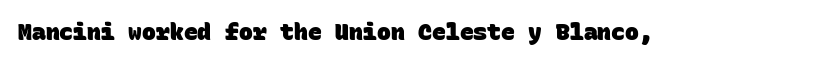
The image shows 23 px bold type; set normal letter spacing, not underlined.
